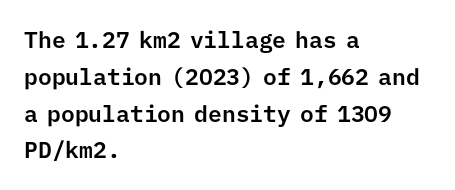
{"italic": "no", "underline": "no", "align": "left", "line_spacing": "normal", "line_spacing_ratio": 1.6, "letter_spacing": "normal", "letter_spacing_em": 0.0, "glyph_px": 23}
